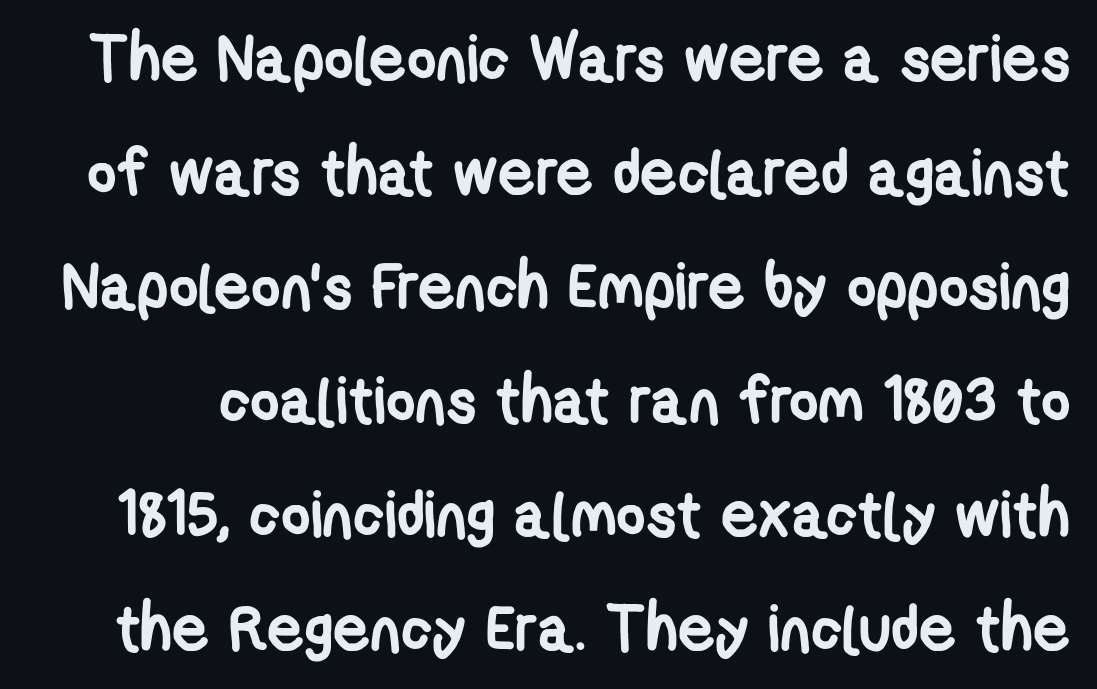
Rule under the text: the space is simply empty. Each glyph is drawn with heavy, bold strokes. Proportional: the letters do not fall into vertical columns. The type family on display is of the sans-serif kind.
